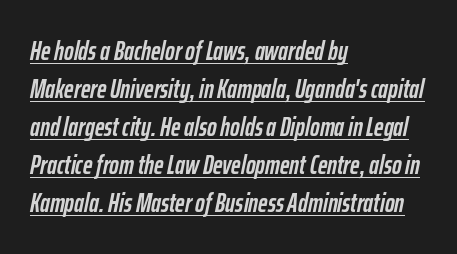
Q: Is the text bold? A: Yes.
Q: Is the text italic (slanted)? A: Yes, it leans right by about 12 degrees.
Q: Is the text underlined? A: Yes.
Q: How is the paragraph aligned? A: Left-aligned.
Q: Is the spacing between letters normal or unusually wide? A: Normal.
Q: Is the spacing between lines tight, normal or loose? A: Normal.
